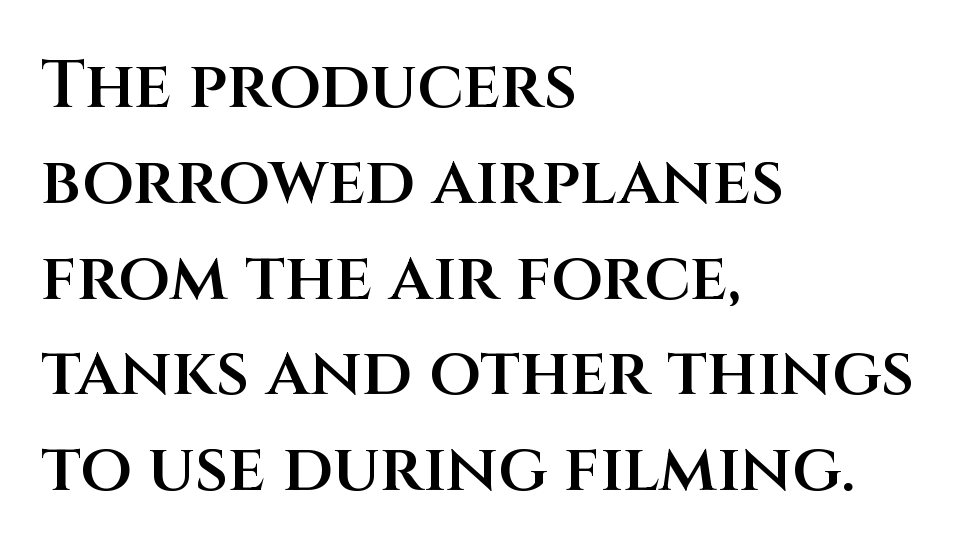
Tracking value appears to be zero — textbook default spacing. This is the regular roman posture of the typeface. Does the type have serifs? No, each stem ends abruptly. Vertical spacing — default. Where is the straight margin? On the left.
